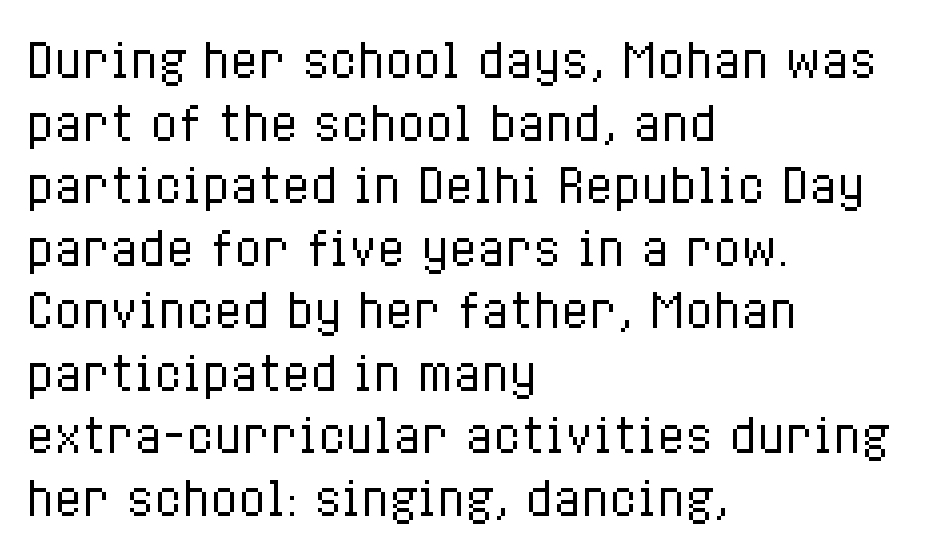
Type without underlining. Heaviness? Minimal to ordinary, like unemphasized prose. There is no visible air inserted between adjacent glyphs. The paragraph shown leans on its left margin.
